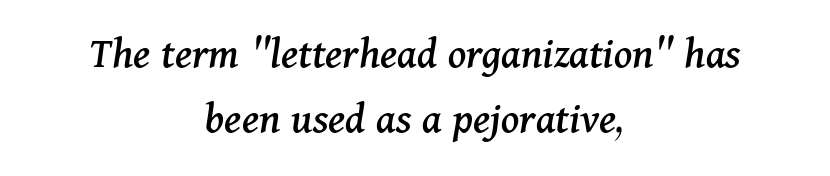
The image shows 45 px serif type, italic (leaning right); set centered, normal line spacing (1.44x), normal letter spacing, not underlined; medium stroke contrast and a medium x-height.
